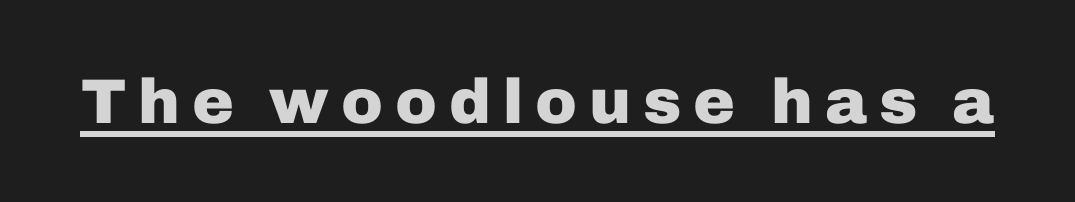
{"serif": "no", "italic": "no", "bold": "yes", "weight": "heavy", "width": "normal", "stroke_contrast": "low", "x_height": "medium", "monospaced": "no", "underline": "yes", "glyph_px": 63}
